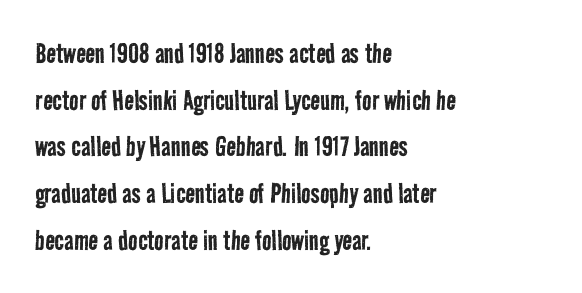
{"serif": "no", "bold": "no", "weight": "regular", "width": "condensed", "stroke_contrast": "low", "x_height": "medium", "monospaced": "no", "underline": "no", "align": "left", "line_spacing": "normal", "line_spacing_ratio": 1.46, "letter_spacing": "normal", "letter_spacing_em": 0.0, "glyph_px": 32}
